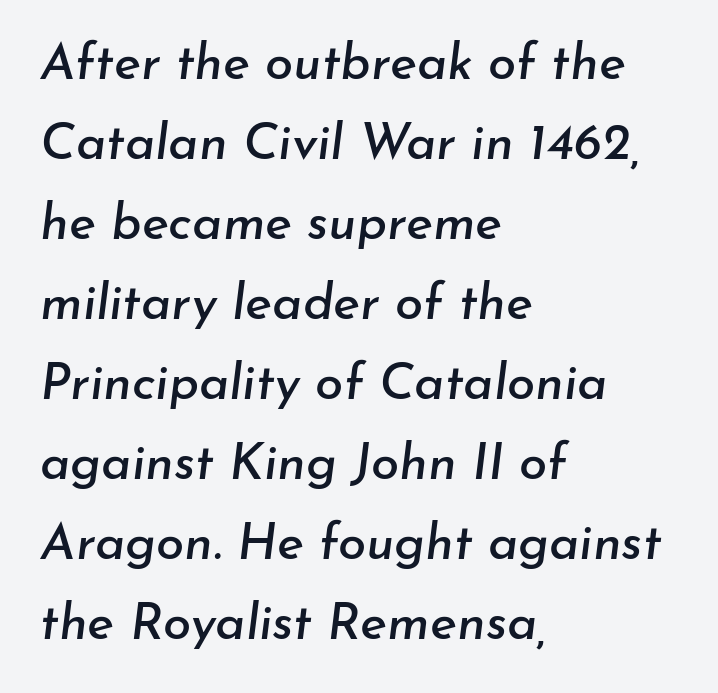
Alignment: flush left. The space directly below the letters is spotless. The tracking reads as untouched default to a designer's eye. Does the leading feel generous? No, just average. Designer's note — italics engaged.
